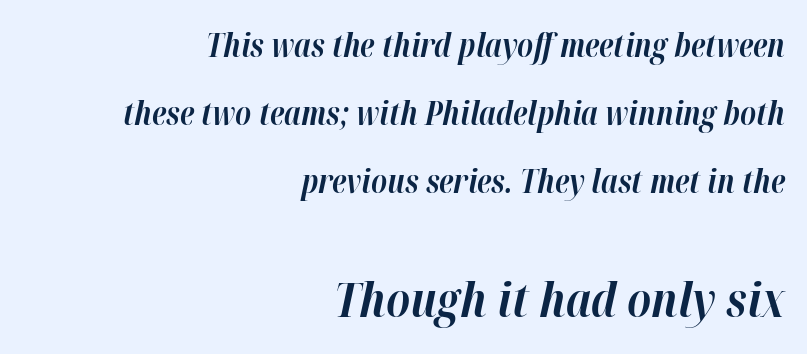
{"italic": "yes", "lean": "right", "slant_degrees": 12, "bold": "yes", "weight": "bold", "width": "normal", "stroke_contrast": "high", "x_height": "medium", "monospaced": "no", "underline": "no", "align": "right", "line_spacing": "loose", "line_spacing_ratio": 2.13, "letter_spacing": "normal", "letter_spacing_em": 0.0, "larger_block": "second", "size_ratio": 1.5, "glyph_px": 48}
